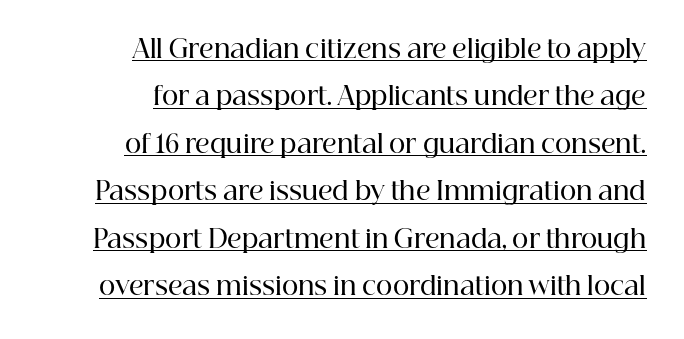
The image shows 25 px text type, upright; set right-aligned, loose line spacing (1.9x), normal letter spacing, underlined.
